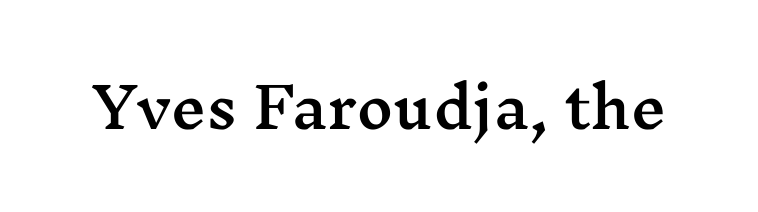
The image shows 56 px wide serif type, upright; set normal letter spacing, not underlined; medium stroke contrast and a medium x-height.
